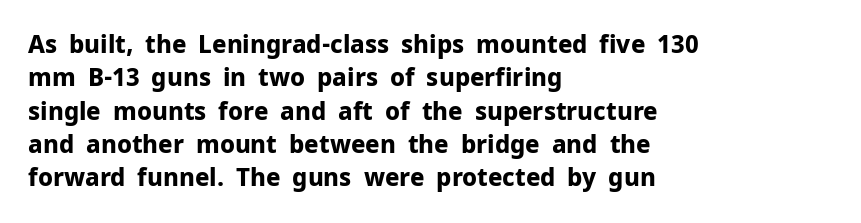
The image shows 24 px bold type, upright; set left-aligned, normal line spacing (1.39x), normal letter spacing, not underlined.
